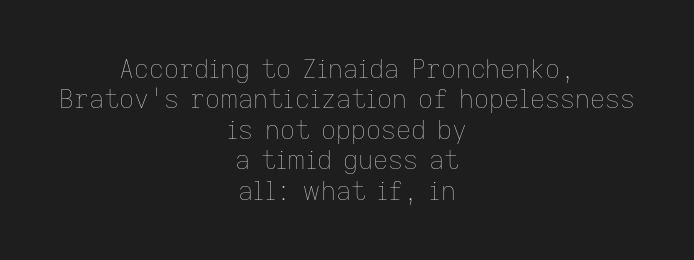
{"italic": "no", "bold": "no", "underline": "no", "align": "center", "line_spacing_ratio": 1.17, "letter_spacing": "normal", "letter_spacing_em": 0.0, "glyph_px": 26}
